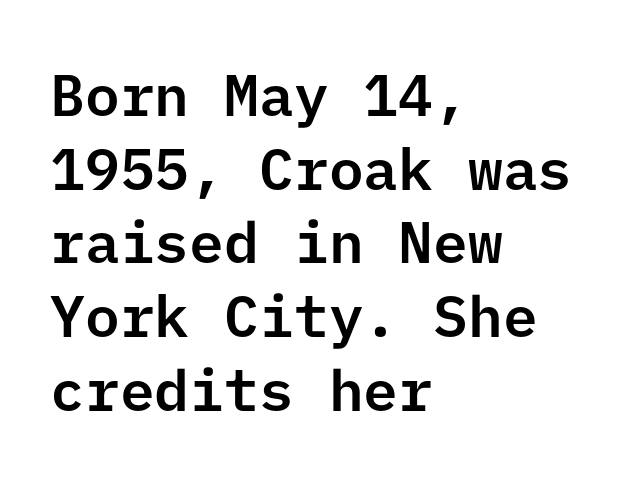
{"serif": "no", "italic": "no", "width": "normal", "stroke_contrast": "low", "x_height": "medium", "underline": "no", "align": "left", "line_spacing": "normal", "line_spacing_ratio": 1.27, "letter_spacing": "normal", "letter_spacing_em": 0.0, "glyph_px": 58}
